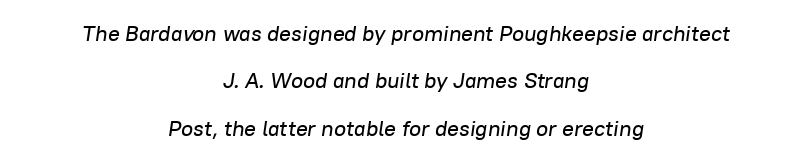
{"italic": "yes", "lean": "right", "slant_degrees": 8, "underline": "no", "align": "center", "line_spacing": "loose", "line_spacing_ratio": 2.15, "letter_spacing": "normal", "letter_spacing_em": 0.0, "glyph_px": 22}
